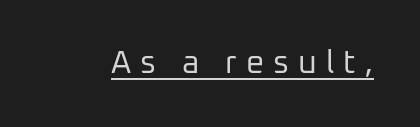
The image shows 32 px regular-weight sans-serif type, upright; set unusually wide letter spacing (+0.28 em), underlined; low stroke contrast and a medium x-height.
